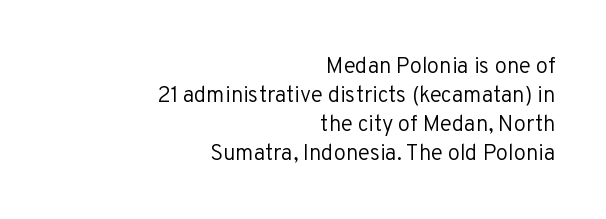
The image shows 22 px text type, upright; set right-aligned, normal line spacing (1.32x), normal letter spacing, not underlined.
